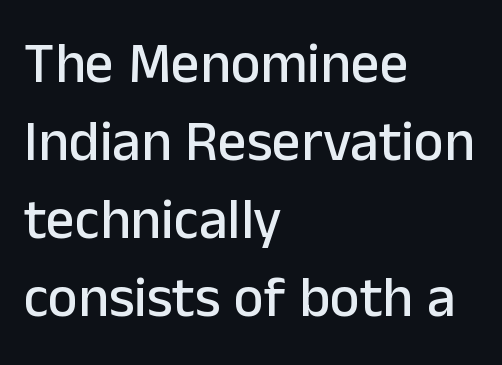
The image shows 57 px sans-serif type, upright; set left-aligned, normal line spacing (1.37x), normal letter spacing, not underlined; low stroke contrast and a medium x-height.
